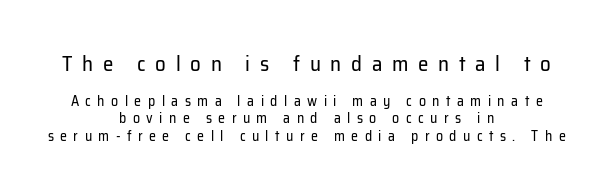
The image shows 21 px text type, upright; set centered, line spacing 1.24x, unusually wide letter spacing (+0.46 em), not underlined; the first (top) block is 1.5x larger.
